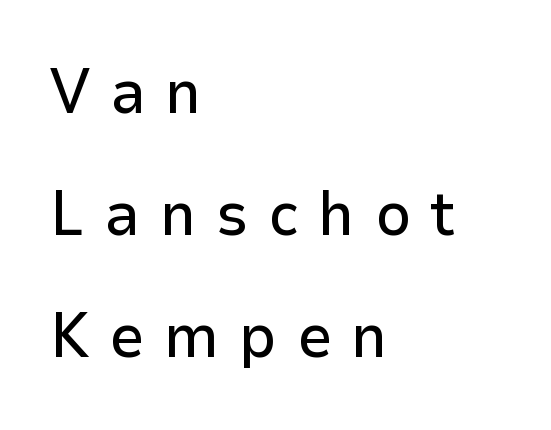
The image shows 62 px sans-serif type, upright; set left-aligned, loose line spacing (1.97x), unusually wide letter spacing (+0.32 em), not underlined; low stroke contrast and a medium x-height.
